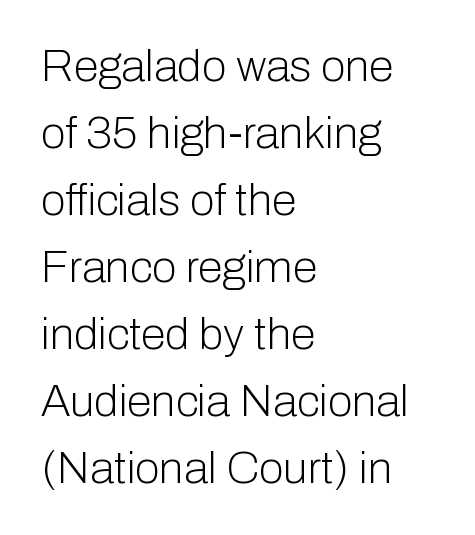
{"serif": "no", "italic": "no", "bold": "no", "weight": "light", "width": "normal", "stroke_contrast": "low", "x_height": "medium", "monospaced": "no", "underline": "no", "align": "left", "line_spacing": "normal", "line_spacing_ratio": 1.49, "letter_spacing": "normal", "letter_spacing_em": 0.0, "glyph_px": 45}
